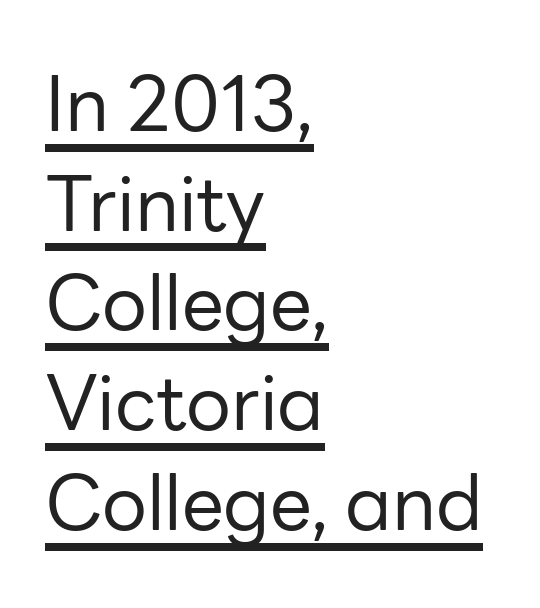
The face used here appears with an underline applied. This is sans-serif lettering, the kind often seen on screens and signage. The face used here is proportionally spaced, like ordinary book or web type. The setting favours the left margin, as ordinary paragraphs usually do.
